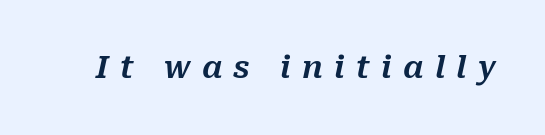
The image shows 31 px text type, italic (leaning right); set unusually wide letter spacing (+0.36 em), not underlined; medium stroke contrast and a medium x-height.
